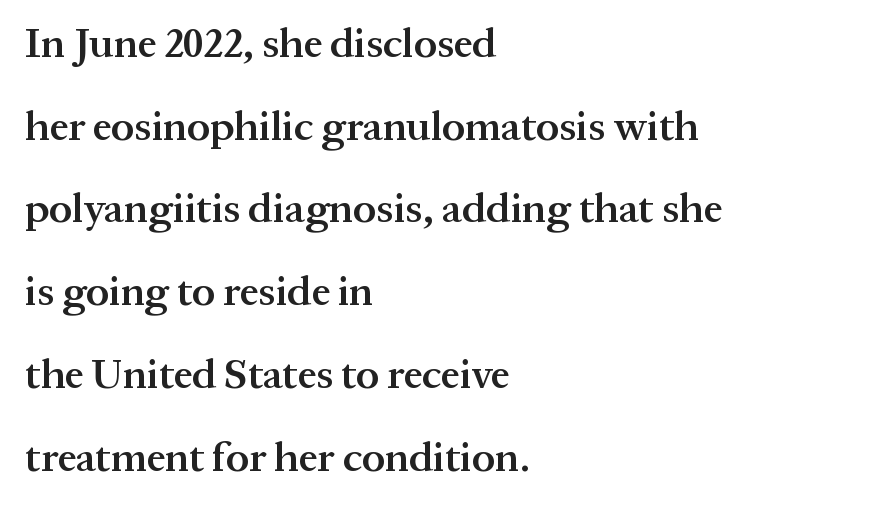
Q: Is the text bold? A: Semi-bold.
Q: Is the text italic (slanted)? A: No, it is upright.
Q: Is the typeface a serif or a sans-serif typeface? A: Serif.
Q: Is the text underlined? A: No.
Q: How is the paragraph aligned? A: Left-aligned.
Q: Is the spacing between letters normal or unusually wide? A: Normal.
Q: Is the spacing between lines tight, normal or loose? A: Loose.
Q: Width (condensed, normal, or wide)? A: Normal.
Q: Stroke contrast? A: Medium.
Q: x-height? A: Medium.
Q: Monospaced? A: No.
